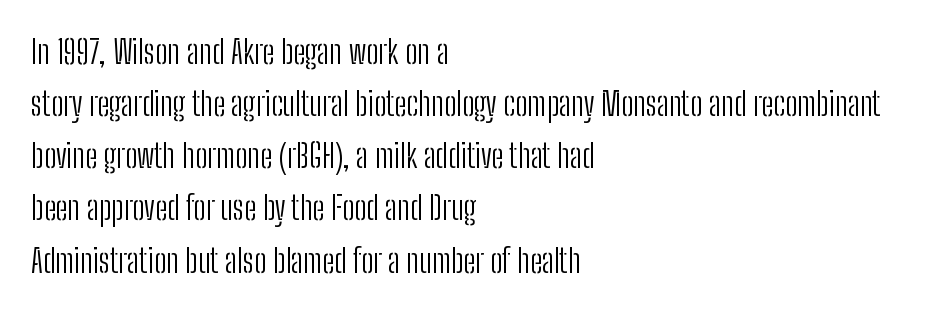
{"serif": "no", "italic": "no", "bold": "no", "weight": "light", "width": "condensed", "stroke_contrast": "low", "x_height": "medium", "monospaced": "no", "underline": "no", "align": "left", "line_spacing": "normal", "line_spacing_ratio": 1.58, "letter_spacing": "normal", "letter_spacing_em": 0.0, "glyph_px": 33}
